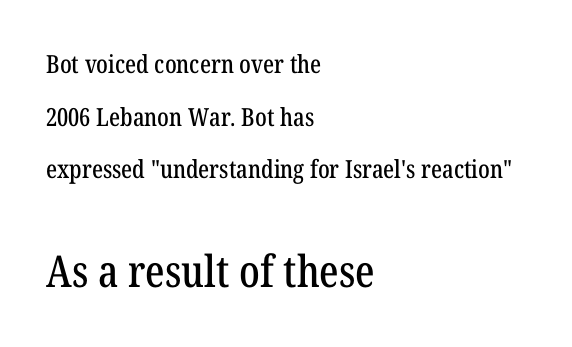
The image shows 44 px condensed serif type, upright; set left-aligned, loose line spacing (2.11x), normal letter spacing, not underlined; the second (bottom) block is 1.76x larger; low stroke contrast and a medium x-height.
